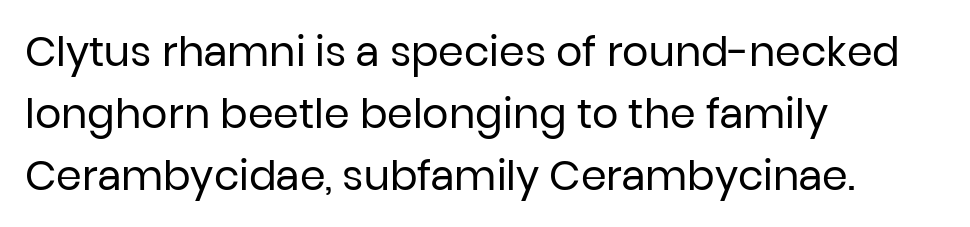
{"serif": "no", "italic": "no", "bold": "no", "weight": "regular", "width": "normal", "stroke_contrast": "low", "x_height": "medium", "monospaced": "no", "underline": "no", "align": "left", "line_spacing": "normal", "line_spacing_ratio": 1.51, "letter_spacing": "normal", "letter_spacing_em": 0.0, "glyph_px": 41}
